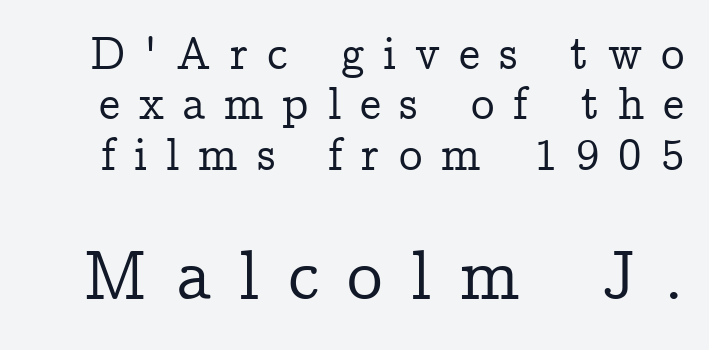
{"serif": "yes", "italic": "no", "width": "normal", "stroke_contrast": "low", "x_height": "medium", "monospaced": "no", "underline": "no", "line_spacing": "tight", "line_spacing_ratio": 1.07, "letter_spacing": "wide", "letter_spacing_em": 0.4, "larger_block": "second", "size_ratio": 1.51, "glyph_px": 71}
